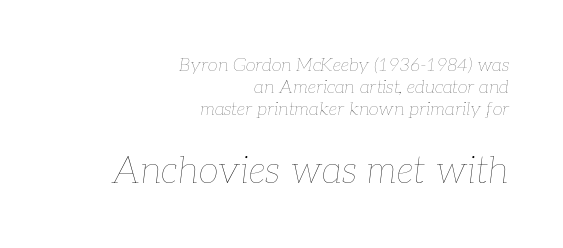
Q: Is the text bold? A: No.
Q: Is the text italic (slanted)? A: Yes, it leans right by about 7 degrees.
Q: Is the text underlined? A: No.
Q: How is the paragraph aligned? A: Right-aligned.
Q: Is the spacing between letters normal or unusually wide? A: Normal.
Q: Which block of text is set in a larger size, the first (top) or the second (bottom)? A: The second (bottom) one.
Q: Width (condensed, normal, or wide)? A: Normal.
Q: Stroke contrast? A: Low.
Q: x-height? A: Medium.
Q: Monospaced? A: No.
